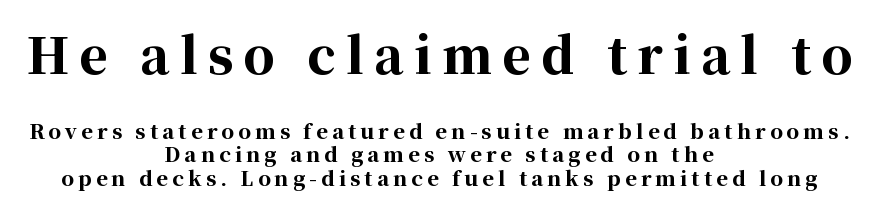
Q: Is the text bold? A: Yes.
Q: Is the text italic (slanted)? A: No, it is upright.
Q: Is the typeface a serif or a sans-serif typeface? A: Serif.
Q: Is the text underlined? A: No.
Q: How is the paragraph aligned? A: Centered.
Q: Is the spacing between letters normal or unusually wide? A: Unusually wide.
Q: Which block of text is set in a larger size, the first (top) or the second (bottom)? A: The first (top) one.
Q: Width (condensed, normal, or wide)? A: Normal.
Q: Stroke contrast? A: High.
Q: x-height? A: Medium.
Q: Monospaced? A: No.
